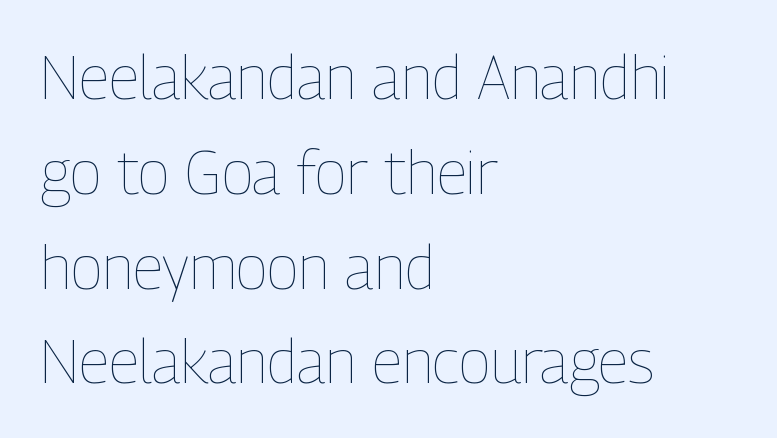
Compared with typical body copy, the letter spacing here is the same. Counters stay open thanks to moderate or lighter strokes. Lines of text with bare space underneath. Summary of vertical rhythm: regular, with standard interline spacing.
